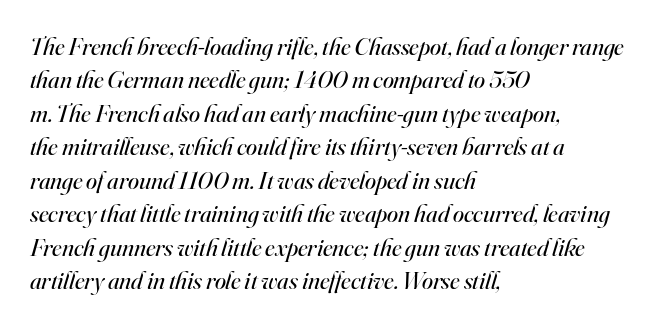
{"italic": "yes", "lean": "right", "slant_degrees": 16, "bold": "no", "underline": "no", "align": "left", "line_spacing": "normal", "line_spacing_ratio": 1.34, "letter_spacing": "normal", "letter_spacing_em": 0.0, "glyph_px": 25}
